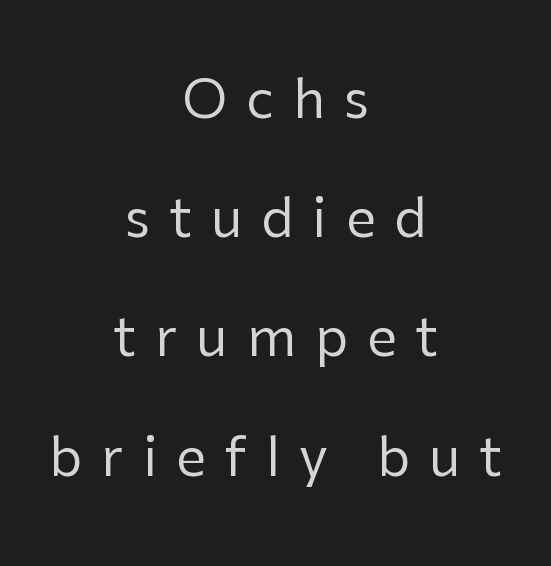
Airy leading. The typography opts for an upright posture over an oblique one. Caption: multi-line text, centered on the measure. Varying glyph widths throughout — classic text-font behaviour.
